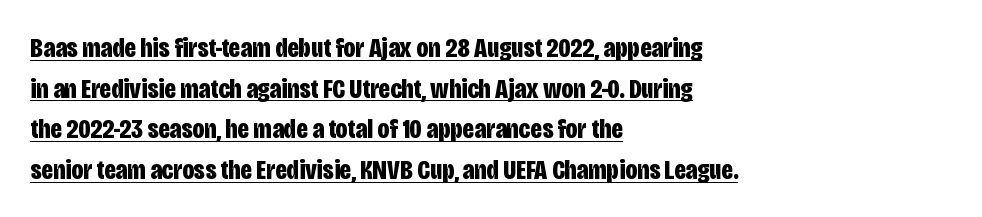
{"serif": "no", "italic": "no", "bold": "yes", "weight": "bold", "width": "condensed", "stroke_contrast": "low", "x_height": "large", "monospaced": "no", "underline": "yes", "align": "left", "line_spacing": "normal", "line_spacing_ratio": 1.45, "letter_spacing": "normal", "letter_spacing_em": 0.0, "glyph_px": 28}
